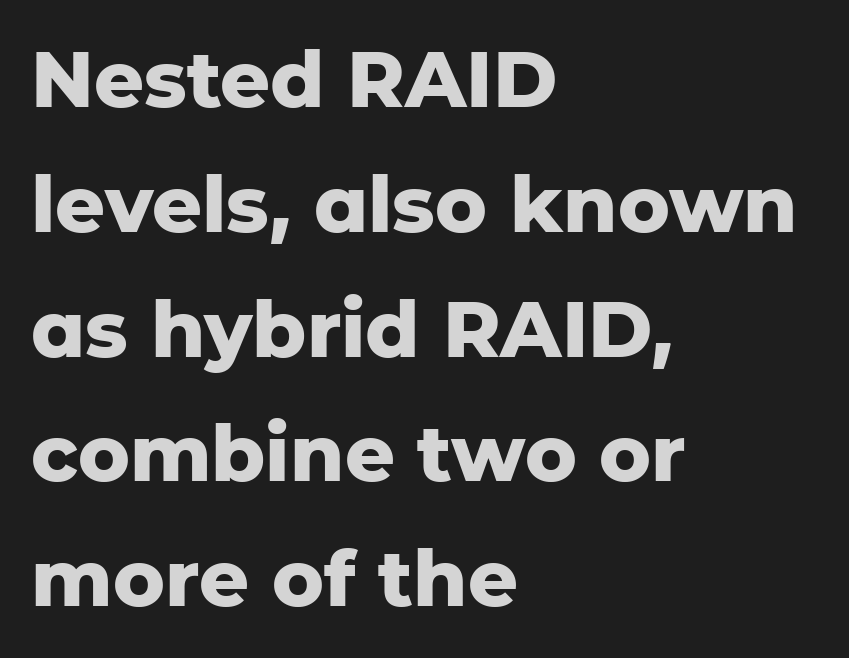
{"serif": "no", "italic": "no", "bold": "yes", "weight": "heavy", "width": "normal", "stroke_contrast": "low", "x_height": "medium", "monospaced": "no", "underline": "no", "align": "left", "line_spacing": "normal", "line_spacing_ratio": 1.6, "letter_spacing": "normal", "letter_spacing_em": 0.0, "glyph_px": 78}
